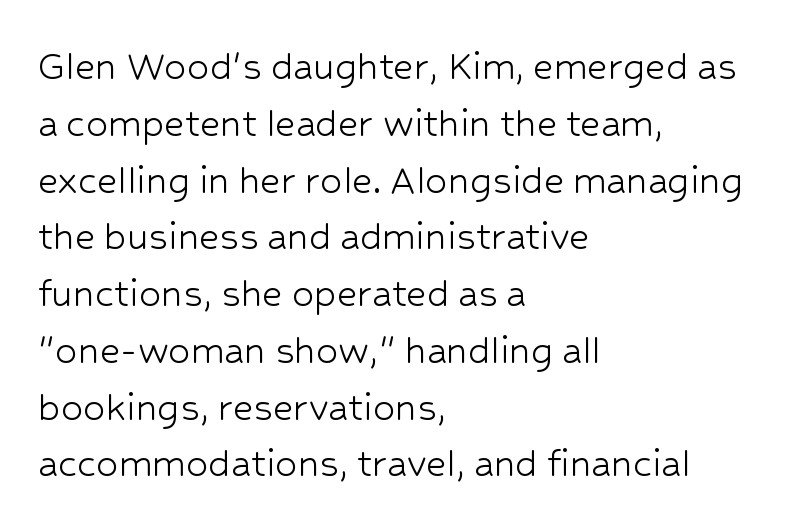
The image shows 44 px light sans-serif type, upright; set left-aligned, normal line spacing (1.29x), normal letter spacing, not underlined; low stroke contrast and a medium x-height.
